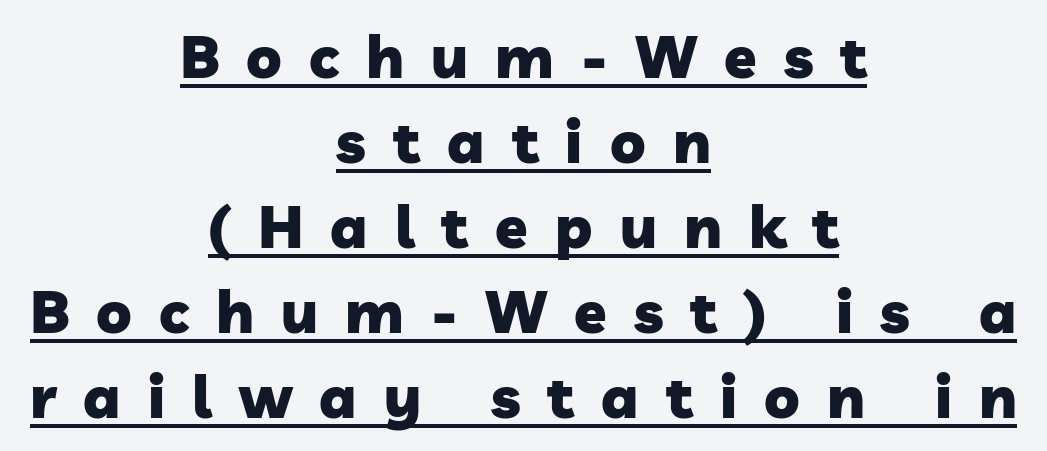
The image shows 59 px heavy sans-serif type; set centered, normal line spacing (1.44x), unusually wide letter spacing (+0.46 em), underlined; low stroke contrast and a medium x-height.
